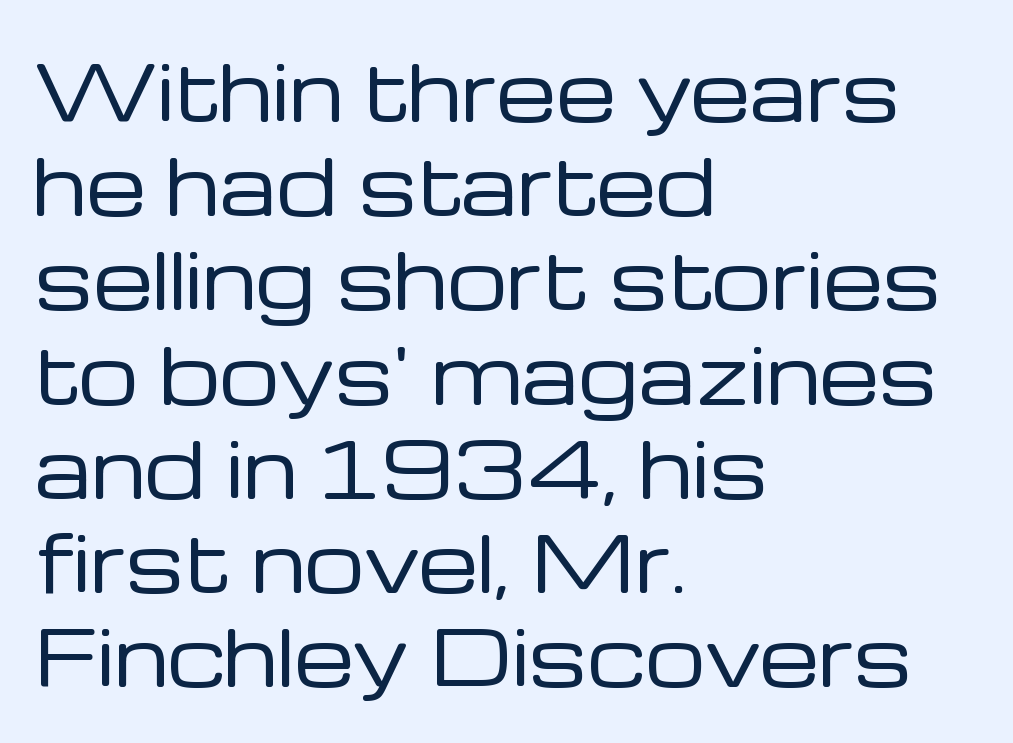
This sample has the flowing, uneven cadence of proportional lettering. You can tell it's not italic because the verticals are truly vertical. Each stroke keeps to a modest, everyday thickness or less. Students, note that the glyphs here touch the page at normal intervals. The rag falls on the right side of this text block. The glyphs in this specimen are sans serif.
